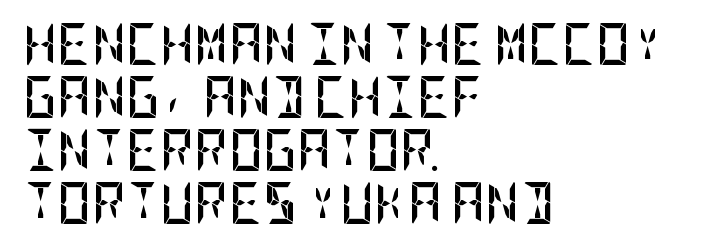
{"serif": "no", "italic": "no", "bold": "yes", "weight": "semibold", "width": "condensed", "stroke_contrast": "low", "x_height": "large", "underline": "no", "align": "left", "line_spacing": "normal", "line_spacing_ratio": 1.26, "letter_spacing": "normal", "letter_spacing_em": 0.0, "glyph_px": 42}
